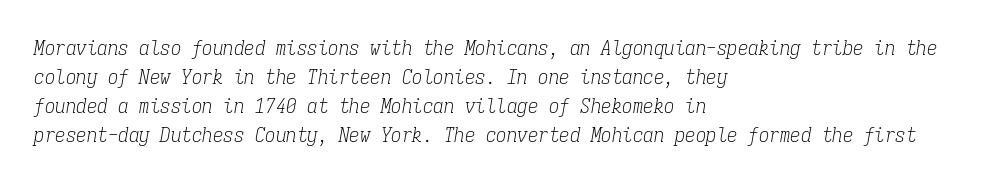
Compared with a typical body face, this is equally light or lighter still. Underline: absent. An italicized treatment has been applied to the whole sample. Tracking here is standard; glyphs follow each other at the usual distance.
